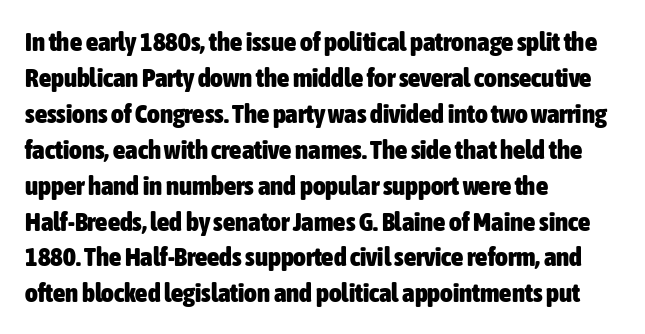
Q: Is the text bold? A: Yes.
Q: Is the text italic (slanted)? A: No, it is upright.
Q: Is the text underlined? A: No.
Q: How is the paragraph aligned? A: Left-aligned.
Q: Is the spacing between letters normal or unusually wide? A: Normal.
Q: Is the spacing between lines tight, normal or loose? A: Normal.
